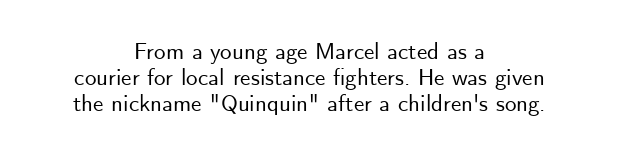
What stands out about the letter spacing? Nothing — it is the standard amount. Interline gaps are noticeably narrow in this sample. Bare-footed words on every line. Ascenders rise straight up at ninety degrees.
